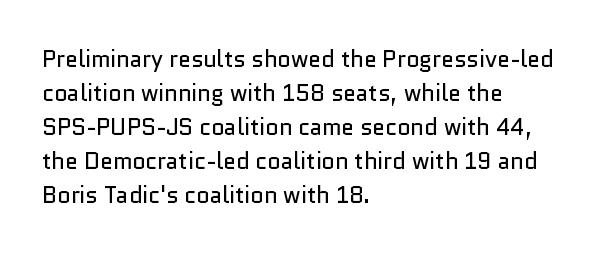
Q: Is the text bold? A: No.
Q: Is the text italic (slanted)? A: No, it is upright.
Q: Is the text underlined? A: No.
Q: How is the paragraph aligned? A: Left-aligned.
Q: Is the spacing between letters normal or unusually wide? A: Normal.
Q: Is the spacing between lines tight, normal or loose? A: Normal.
